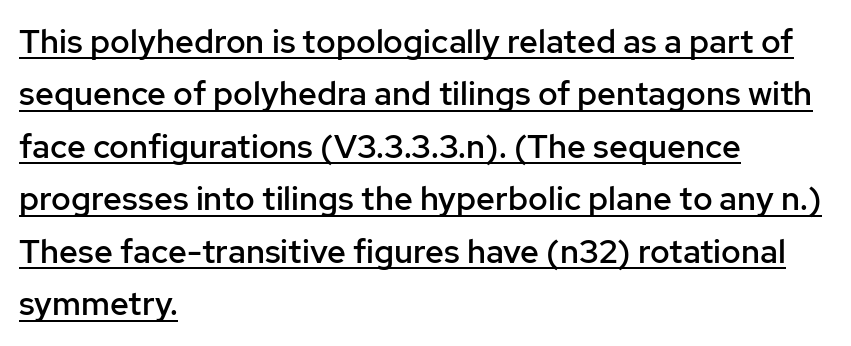
Q: Is the text bold? A: Semi-bold.
Q: Is the text italic (slanted)? A: No, it is upright.
Q: Is the typeface a serif or a sans-serif typeface? A: Sans-serif.
Q: Is the text underlined? A: Yes.
Q: How is the paragraph aligned? A: Left-aligned.
Q: Is the spacing between letters normal or unusually wide? A: Normal.
Q: Is the spacing between lines tight, normal or loose? A: Normal.
Q: Width (condensed, normal, or wide)? A: Normal.
Q: Stroke contrast? A: Low.
Q: x-height? A: Medium.
Q: Monospaced? A: No.
